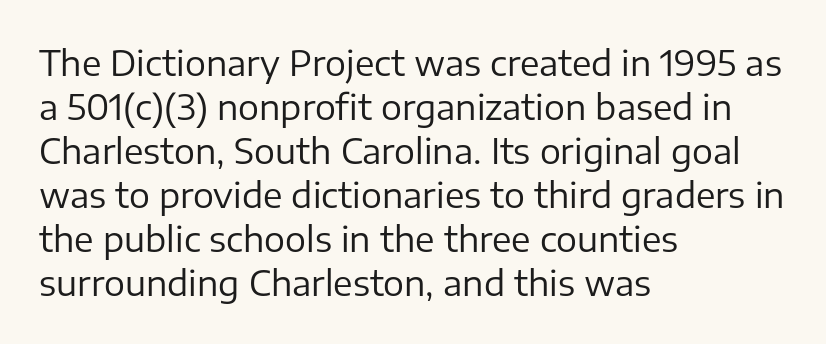
Typographically, this falls in the sans-serif category. No extra tracking has been applied to these lines. Vertically, the passage feels balanced, rows spaced as you'd expect. Reading down the block, your eye returns to a fixed left position each line.
